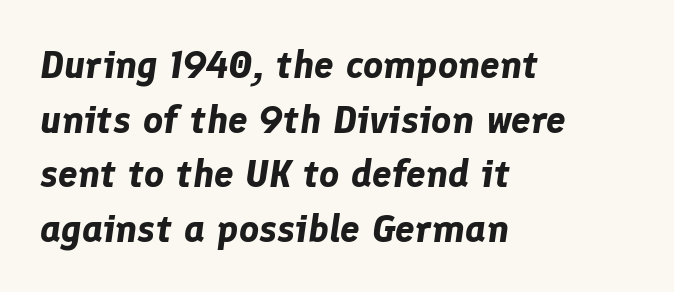
Horizontally, the lines are justified to the leading edge only. Character widths vary here, with narrow letters taking less room than wide ones. Only glyphs here, with clear space below each row. In terms of posture, this sample is oblique.
